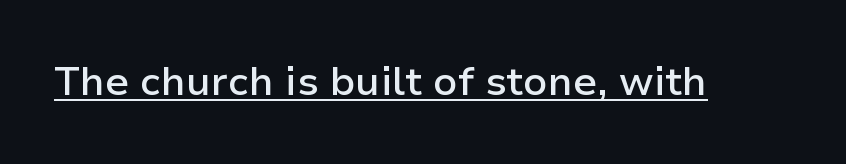
{"serif": "no", "italic": "no", "bold": "semi", "weight": "semibold", "width": "normal", "stroke_contrast": "low", "x_height": "medium", "monospaced": "no", "underline": "yes", "letter_spacing": "normal", "letter_spacing_em": 0.0, "glyph_px": 40}
